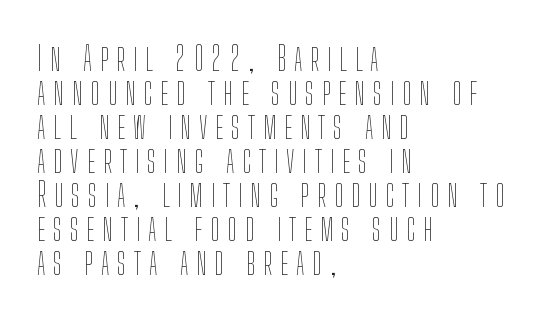
Q: Is the text bold? A: No.
Q: Is the text italic (slanted)? A: No, it is upright.
Q: Is the text underlined? A: No.
Q: How is the paragraph aligned? A: Left-aligned.
Q: Is the spacing between letters normal or unusually wide? A: Unusually wide.
Q: Is the spacing between lines tight, normal or loose? A: Tight.
Q: Width (condensed, normal, or wide)? A: Condensed.
Q: Stroke contrast? A: Low.
Q: x-height? A: Medium.
Q: Monospaced? A: No.
